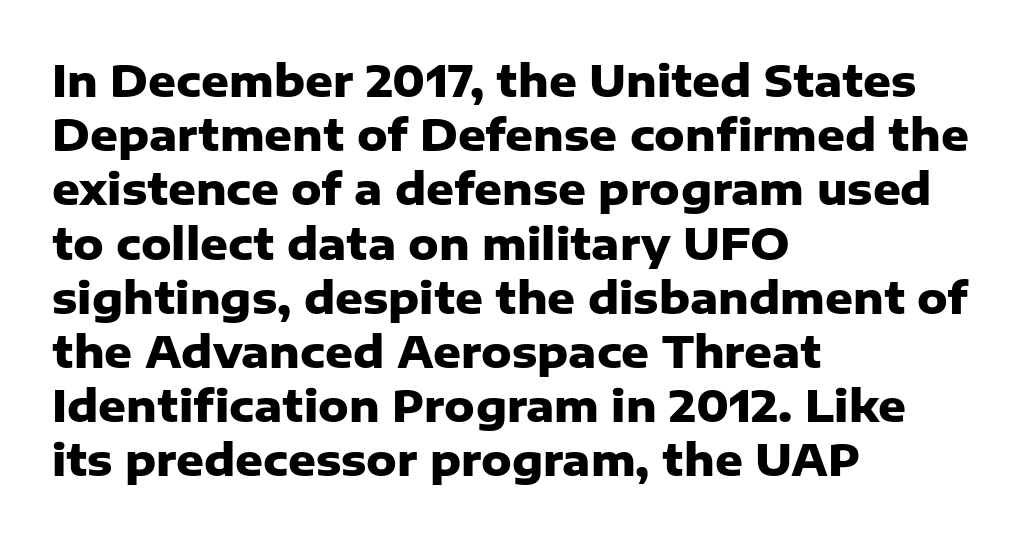
{"serif": "no", "italic": "no", "bold": "yes", "weight": "heavy", "width": "normal", "stroke_contrast": "low", "x_height": "medium", "monospaced": "no", "underline": "no", "align": "left", "line_spacing": "normal", "line_spacing_ratio": 1.26, "letter_spacing": "normal", "letter_spacing_em": 0.0, "glyph_px": 43}
